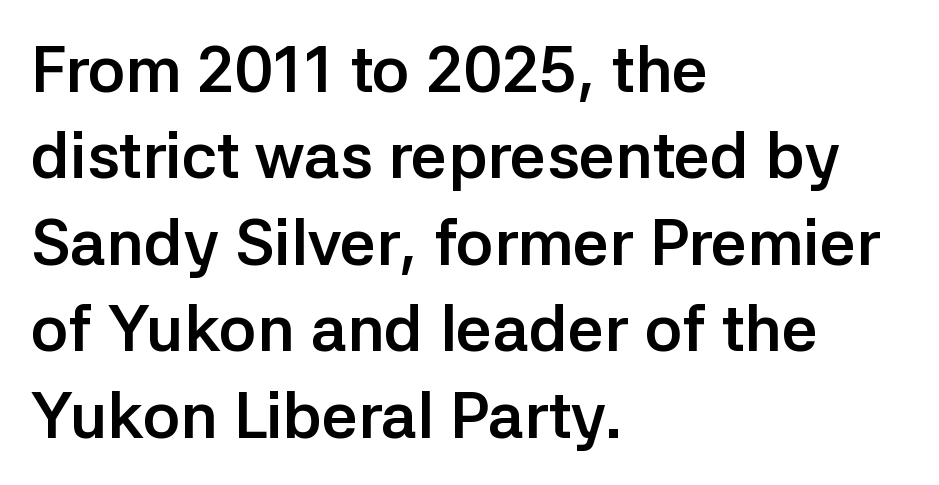
The image shows 64 px semibold sans-serif type, upright; set left-aligned, normal line spacing (1.35x), normal letter spacing, not underlined; low stroke contrast and a medium x-height.
